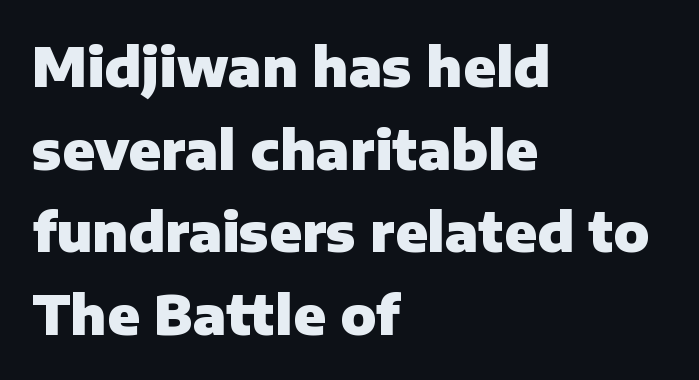
Q: Is the text bold? A: Yes.
Q: Is the text italic (slanted)? A: No, it is upright.
Q: Is the typeface a serif or a sans-serif typeface? A: Sans-serif.
Q: Is the text underlined? A: No.
Q: How is the paragraph aligned? A: Left-aligned.
Q: Is the spacing between letters normal or unusually wide? A: Normal.
Q: Is the spacing between lines tight, normal or loose? A: Normal.
Q: Width (condensed, normal, or wide)? A: Normal.
Q: Stroke contrast? A: Low.
Q: x-height? A: Medium.
Q: Monospaced? A: No.
